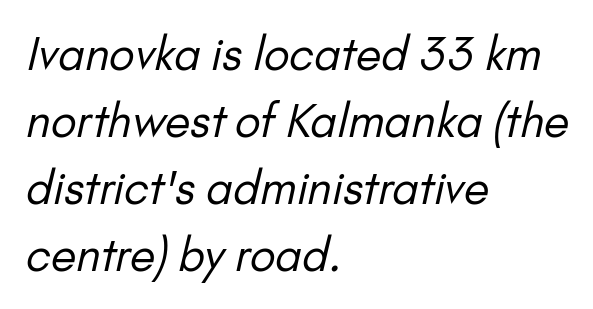
The image shows 46 px regular-weight sans-serif type; set left-aligned, normal line spacing (1.46x), normal letter spacing, not underlined; low stroke contrast and a small x-height.
